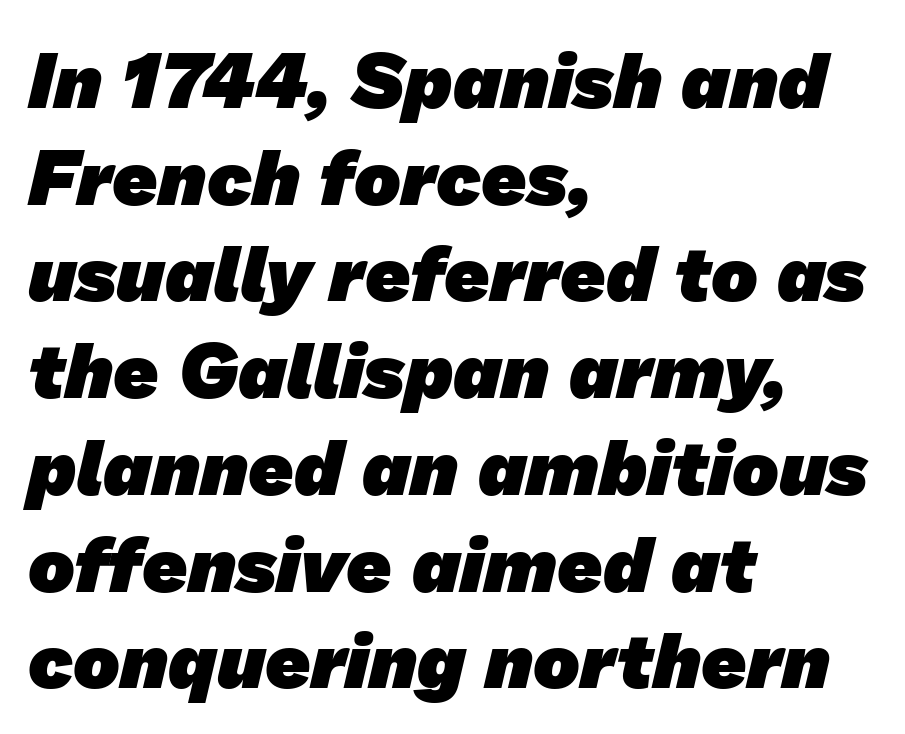
Q: Is the text bold? A: Yes.
Q: Is the typeface a serif or a sans-serif typeface? A: Sans-serif.
Q: Is the text underlined? A: No.
Q: How is the paragraph aligned? A: Left-aligned.
Q: Is the spacing between letters normal or unusually wide? A: Normal.
Q: Width (condensed, normal, or wide)? A: Normal.
Q: Stroke contrast? A: Low.
Q: x-height? A: Medium.
Q: Monospaced? A: No.
